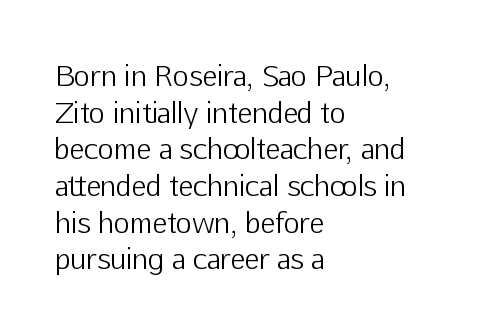
The image shows 28 px light sans-serif type, upright; set left-aligned, normal line spacing (1.31x), normal letter spacing, not underlined; low stroke contrast and a medium x-height.
